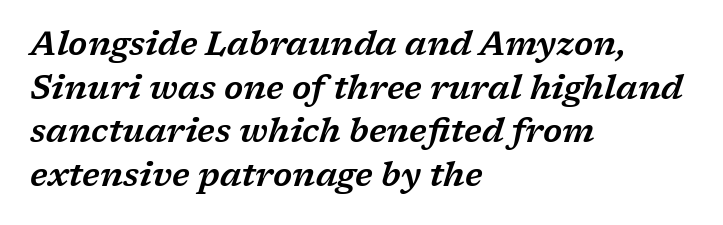
Quick note: italic. Tracking value appears to be zero — textbook default spacing. Clear beneath every line of the passage. The rendering shows small feet on the letterforms — a serif design. Here the designer chose a conventional face with non-uniform glyph widths. Notice how descenders clear the ascenders below comfortably — that's standard leading.
